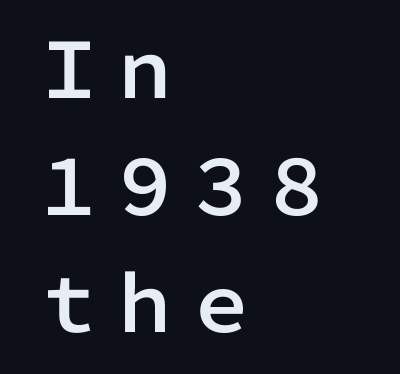
{"serif": "no", "italic": "no", "width": "normal", "stroke_contrast": "low", "x_height": "medium", "monospaced": "no", "underline": "no", "align": "left", "line_spacing": "normal", "line_spacing_ratio": 1.54, "letter_spacing": "normal", "letter_spacing_em": 0.0, "glyph_px": 76}
